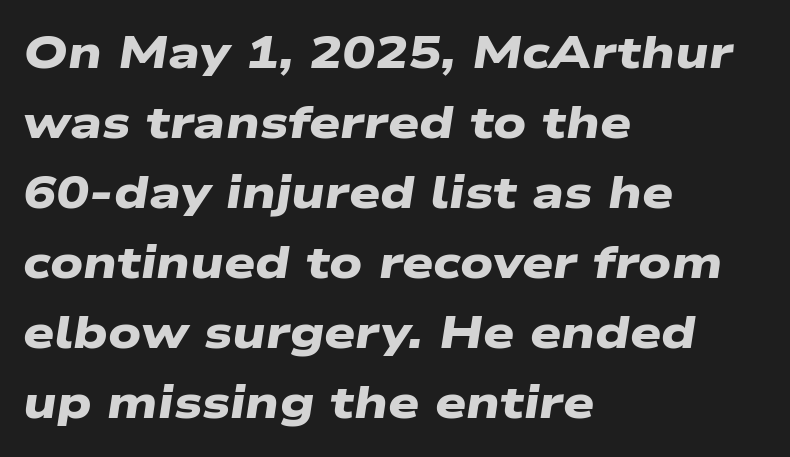
Q: Is the text bold? A: Yes.
Q: Is the typeface a serif or a sans-serif typeface? A: Sans-serif.
Q: Is the text underlined? A: No.
Q: How is the paragraph aligned? A: Left-aligned.
Q: Is the spacing between letters normal or unusually wide? A: Normal.
Q: Is the spacing between lines tight, normal or loose? A: Normal.
Q: Width (condensed, normal, or wide)? A: Wide.
Q: Stroke contrast? A: Low.
Q: x-height? A: Medium.
Q: Monospaced? A: No.
